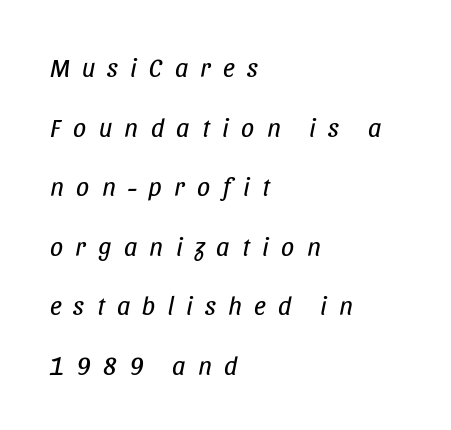
The image shows 26 px text type, italic (leaning right); set left-aligned, loose line spacing (2.29x), unusually wide letter spacing (+0.47 em), not underlined.
